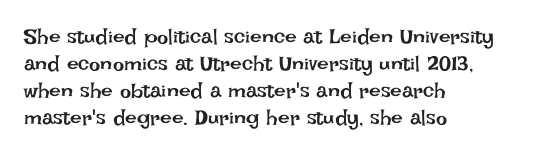
{"italic": "no", "bold": "no", "underline": "no", "align": "left", "line_spacing": "normal", "line_spacing_ratio": 1.29, "letter_spacing": "normal", "letter_spacing_em": 0.0, "glyph_px": 21}
